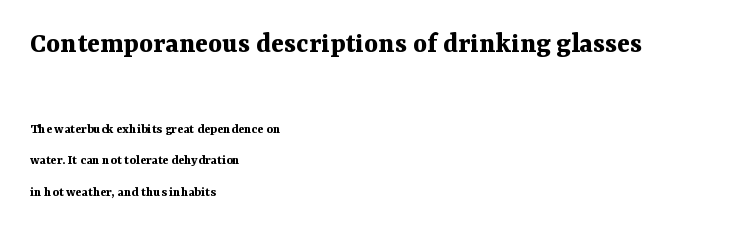
Honestly, the letter spacing is just normal — you wouldn't notice it. The face used here is proportionally spaced, like ordinary book or web type. Typesetter's note: full bold, strokes at maximum text heaviness. The upper block of text is set noticeably larger than the block beneath it.
